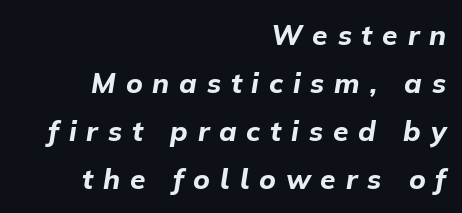
The type is letterspaced generously, with wide tracking. A typesetter would mark this as italic. These lines are rendered in a variable-pitch font. The baseline area is clear. In terms of weight, the rendering is a true, heavy bold.
